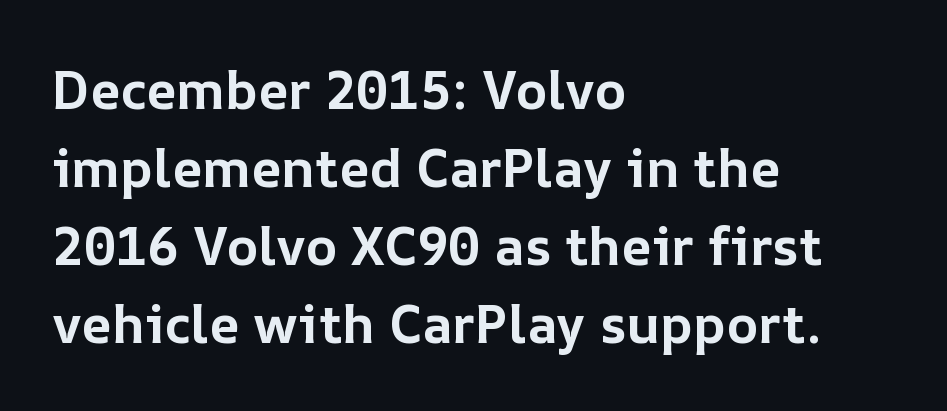
Proportional: the letters do not fall into vertical columns. A classic flush-left, rag-right setting is used for this passage. What weight is shown? A full bold with thick strokes. Designer's note — italics off, roman on. The string is rendered with underlining switched off.
